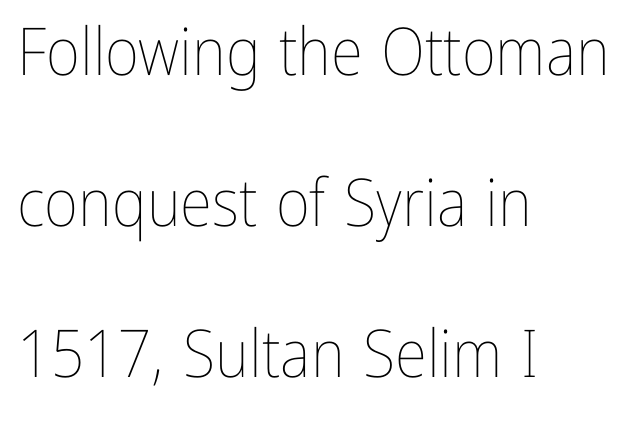
{"italic": "no", "bold": "no", "weight": "thin", "width": "condensed", "stroke_contrast": "low", "x_height": "medium", "monospaced": "no", "underline": "no", "align": "left", "line_spacing": "loose", "line_spacing_ratio": 2.29, "letter_spacing": "normal", "letter_spacing_em": 0.0, "glyph_px": 66}
